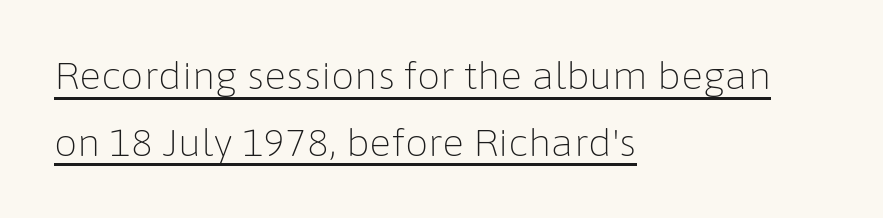
Check the space under the baseline: a stroke is drawn there. A typesetter would call this proportional, since set widths differ per character. Compared with a centered layout, this one pins lines to the left instead. There is no visible air inserted between adjacent glyphs. Are there feet on the stems? There aren't — it's a sans.
